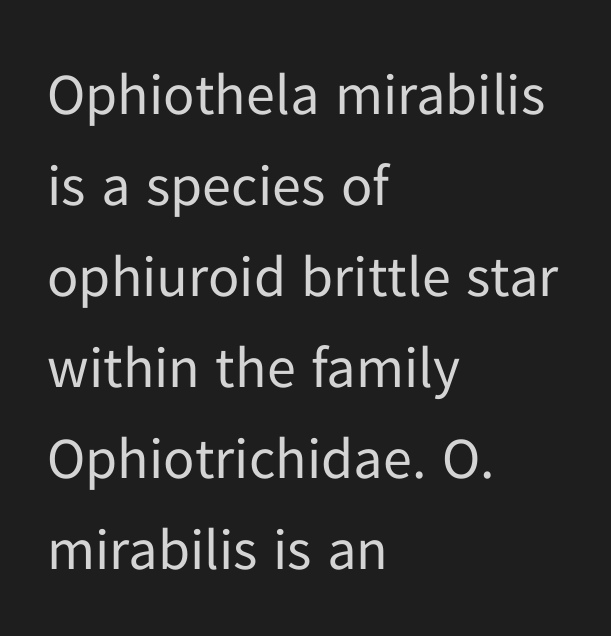
Q: Is the text bold? A: No.
Q: Is the text italic (slanted)? A: No, it is upright.
Q: Is the typeface a serif or a sans-serif typeface? A: Sans-serif.
Q: Is the text underlined? A: No.
Q: How is the paragraph aligned? A: Left-aligned.
Q: Is the spacing between letters normal or unusually wide? A: Normal.
Q: Is the spacing between lines tight, normal or loose? A: Normal.
Q: Width (condensed, normal, or wide)? A: Normal.
Q: Stroke contrast? A: Low.
Q: x-height? A: Medium.
Q: Monospaced? A: No.
